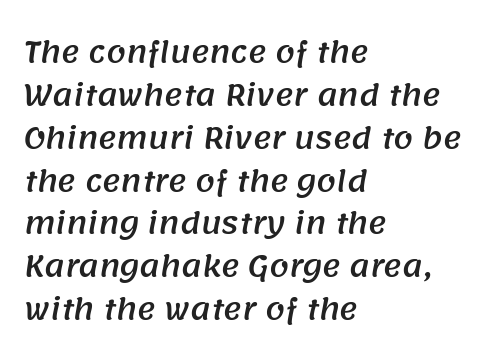
Q: Is the typeface a serif or a sans-serif typeface? A: Sans-serif.
Q: Is the text underlined? A: No.
Q: How is the paragraph aligned? A: Left-aligned.
Q: Is the spacing between letters normal or unusually wide? A: Normal.
Q: Is the spacing between lines tight, normal or loose? A: Normal.
Q: Width (condensed, normal, or wide)? A: Normal.
Q: Stroke contrast? A: Medium.
Q: x-height? A: Large.
Q: Monospaced? A: No.
